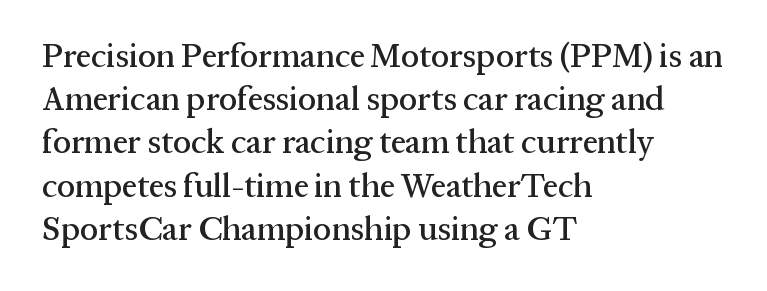
The image shows 33 px serif type, upright; set left-aligned, normal line spacing (1.31x), normal letter spacing, not underlined; medium stroke contrast and a medium x-height.
